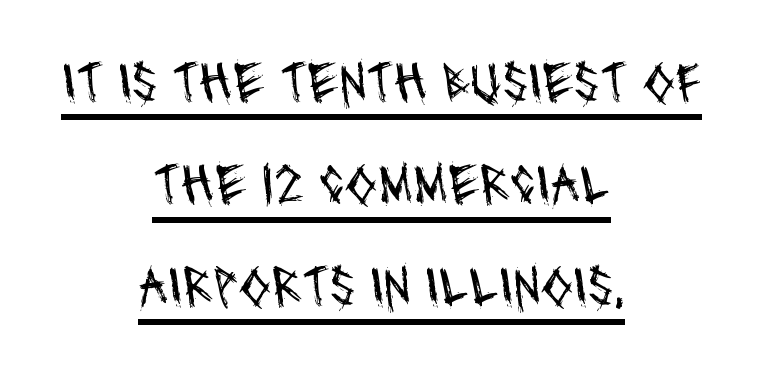
Counters stay open thanks to moderate or lighter strokes. Does extra space separate the letters? No, they use regular spacing. Alignment: centered. What kind of face is this? One without serifs — a sans. You can see a thin bar hugging the bottom of the glyphs.
